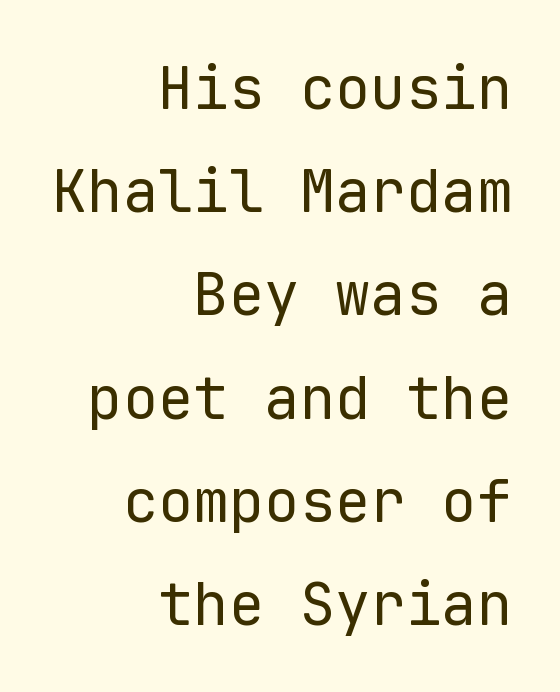
The image shows 59 px regular-weight sans-serif type, upright, monospaced; set right-aligned, line spacing 1.75x, normal letter spacing, not underlined; low stroke contrast and a medium x-height.
